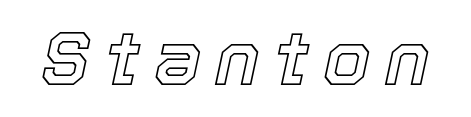
The image shows 76 px text type, italic (leaning right); set not underlined; a medium x-height.
